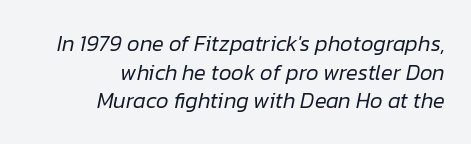
{"italic": "yes", "lean": "right", "slant_degrees": 12, "bold": "no", "underline": "no", "align": "right", "line_spacing": "normal", "line_spacing_ratio": 1.3, "letter_spacing": "normal", "letter_spacing_em": 0.0, "glyph_px": 22}
